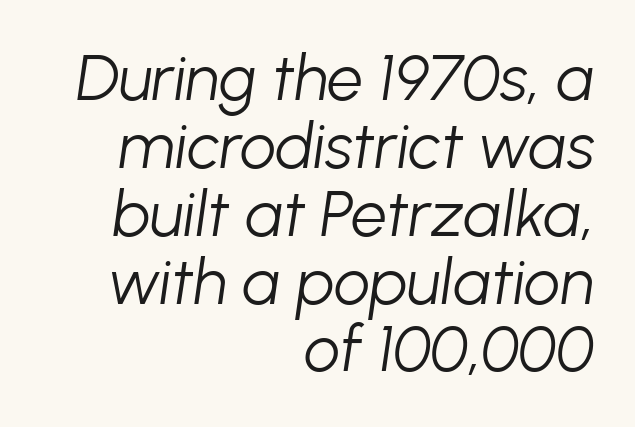
The image shows 64 px light type, italic (leaning right); set right-aligned, tight line spacing (1.06x), normal letter spacing, not underlined; low stroke contrast and a medium x-height.
